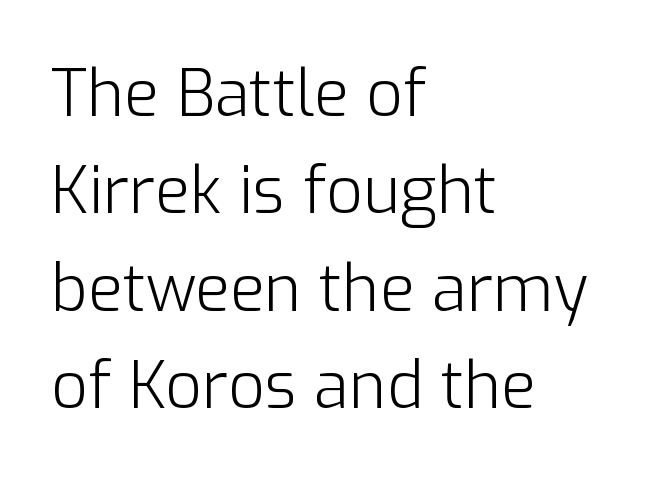
{"serif": "no", "italic": "no", "bold": "no", "weight": "light", "width": "normal", "stroke_contrast": "low", "x_height": "medium", "monospaced": "no", "underline": "no", "align": "left", "line_spacing": "normal", "line_spacing_ratio": 1.52, "letter_spacing": "normal", "letter_spacing_em": 0.0, "glyph_px": 64}
